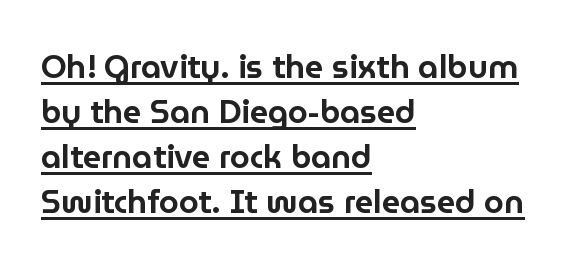
The image shows 32 px sans-serif type, upright; set left-aligned, normal line spacing (1.41x), normal letter spacing, underlined; low stroke contrast and a medium x-height.
